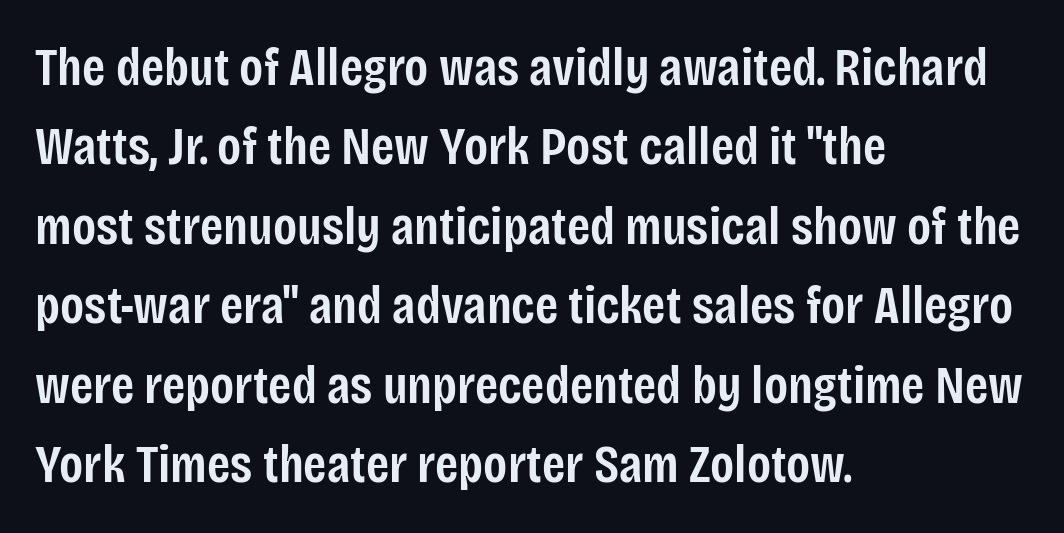
Q: Is the text bold? A: Semi-bold.
Q: Is the text italic (slanted)? A: No, it is upright.
Q: Is the typeface a serif or a sans-serif typeface? A: Sans-serif.
Q: Is the text underlined? A: No.
Q: How is the paragraph aligned? A: Left-aligned.
Q: Is the spacing between letters normal or unusually wide? A: Normal.
Q: Is the spacing between lines tight, normal or loose? A: Normal.
Q: Width (condensed, normal, or wide)? A: Condensed.
Q: Stroke contrast? A: Low.
Q: x-height? A: Large.
Q: Monospaced? A: No.
